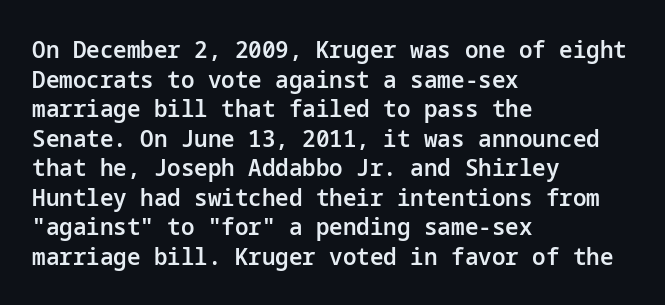
A bare baseline throughout the passage. Compared with a centered layout, this one pins lines to the left instead. This is moderately heavy type, rendered in semibold. The letters sit at their default tracking, neither squeezed nor spread. This sample uses an upright cut, with every glyph sitting square on the baseline.
